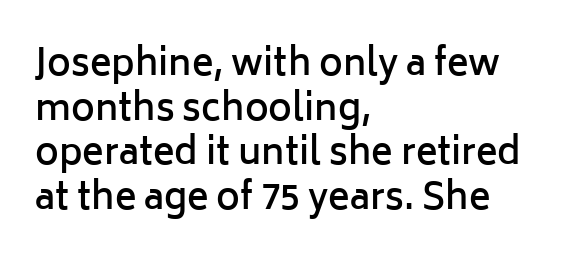
Serif or sans? Sans — the stroke terminals are bare. You could not count columns in this text — the font is proportionally spaced. No word sits above an underline. Compared with a centered layout, this one pins lines to the left instead. Firm but not heavy-handed strokes: this text is semibold.
